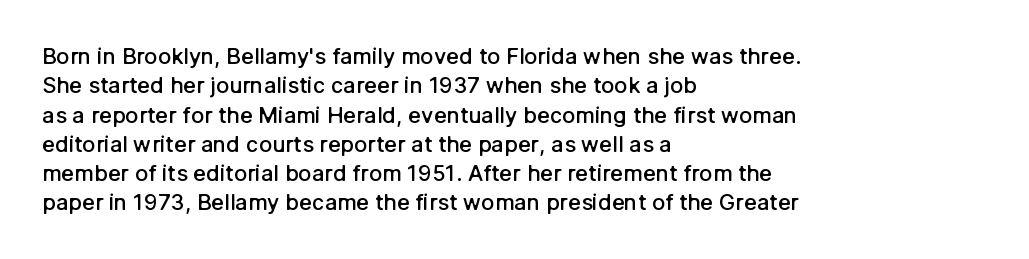
{"italic": "no", "bold": "semi", "underline": "no", "align": "left", "line_spacing": "normal", "line_spacing_ratio": 1.33, "letter_spacing": "normal", "letter_spacing_em": 0.0, "glyph_px": 22}
